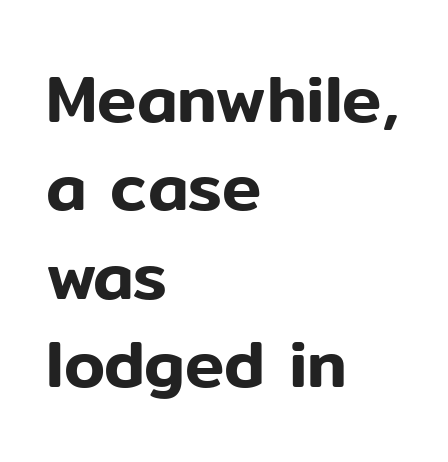
Q: Is the text italic (slanted)? A: No, it is upright.
Q: Is the typeface a serif or a sans-serif typeface? A: Sans-serif.
Q: Is the text underlined? A: No.
Q: How is the paragraph aligned? A: Left-aligned.
Q: Is the spacing between letters normal or unusually wide? A: Normal.
Q: Is the spacing between lines tight, normal or loose? A: Normal.
Q: Width (condensed, normal, or wide)? A: Normal.
Q: Stroke contrast? A: Low.
Q: x-height? A: Medium.
Q: Monospaced? A: No.
